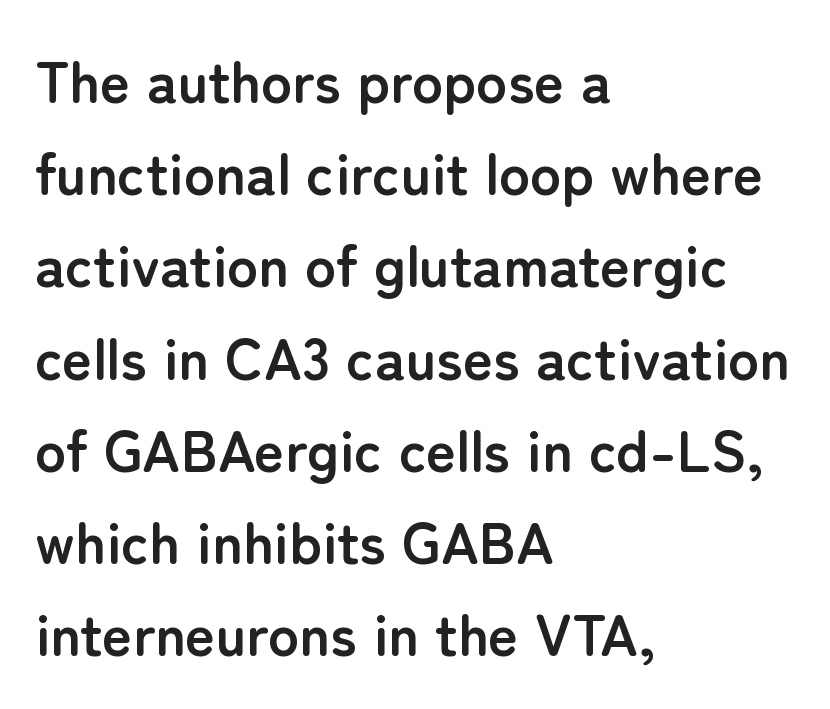
The image shows 58 px semibold sans-serif type, upright; set left-aligned, normal line spacing (1.59x), normal letter spacing, not underlined; low stroke contrast and a medium x-height.
